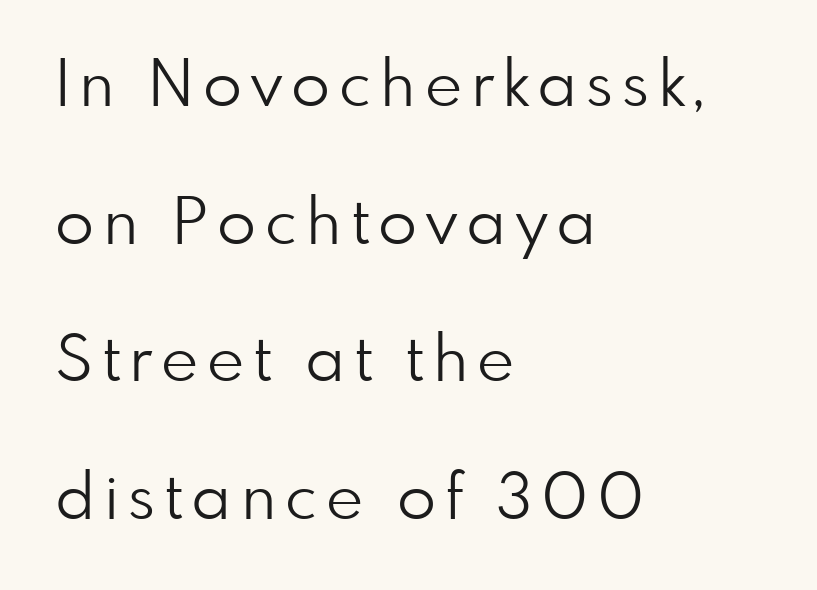
Q: Is the text bold? A: No.
Q: Is the text italic (slanted)? A: No, it is upright.
Q: Is the typeface a serif or a sans-serif typeface? A: Sans-serif.
Q: Is the text underlined? A: No.
Q: How is the paragraph aligned? A: Left-aligned.
Q: Is the spacing between lines tight, normal or loose? A: Loose.
Q: Width (condensed, normal, or wide)? A: Normal.
Q: Stroke contrast? A: Low.
Q: x-height? A: Small.
Q: Monospaced? A: No.
